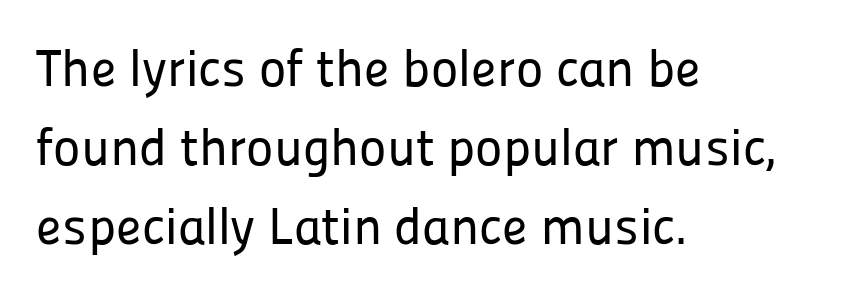
Q: Is the text italic (slanted)? A: No, it is upright.
Q: Is the typeface a serif or a sans-serif typeface? A: Sans-serif.
Q: Is the text underlined? A: No.
Q: How is the paragraph aligned? A: Left-aligned.
Q: Is the spacing between letters normal or unusually wide? A: Normal.
Q: Is the spacing between lines tight, normal or loose? A: Normal.
Q: Width (condensed, normal, or wide)? A: Normal.
Q: Stroke contrast? A: Low.
Q: x-height? A: Medium.
Q: Monospaced? A: No.
